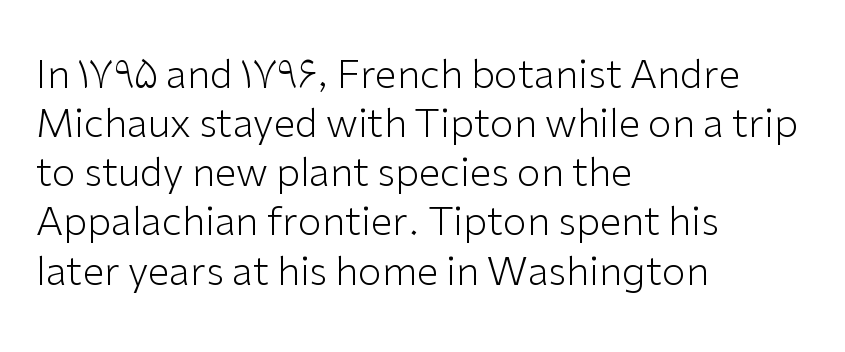
{"serif": "no", "italic": "no", "bold": "no", "weight": "light", "width": "normal", "stroke_contrast": "low", "x_height": "medium", "monospaced": "no", "underline": "no", "align": "left", "line_spacing": "normal", "line_spacing_ratio": 1.26, "letter_spacing": "normal", "letter_spacing_em": 0.0, "glyph_px": 39}
